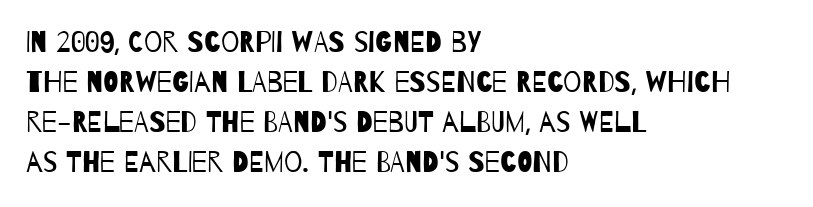
The image shows 29 px regular-weight, condensed sans-serif type; set left-aligned, normal line spacing (1.38x), normal letter spacing, not underlined; low stroke contrast and a large x-height.
